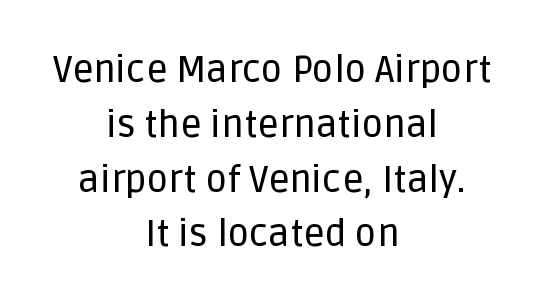
What's the leading like? Ordinary, nothing unusual. Each letter's strokes conclude bluntly, with no projecting serifs. Plain, unruled lines of type. Spacing between characters is what you'd get straight out of the box.
